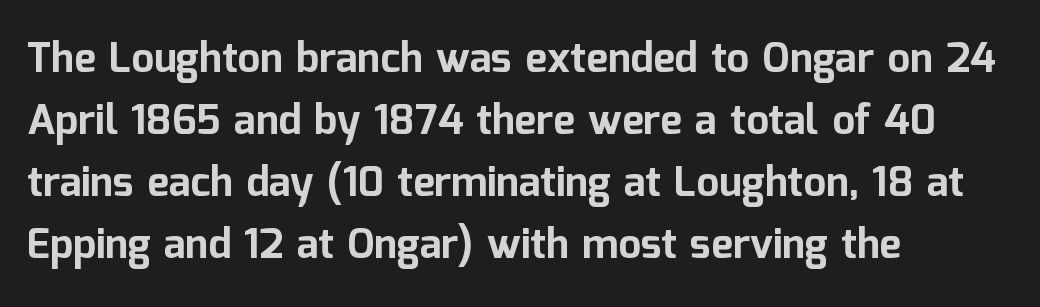
Is the type bold? Yes — the strokes are clearly thick and heavy. Inter-character spacing is left at the font's built-in metrics. What's the leading like? Ordinary, nothing unusual. Short and long lines alike share a common starting point at left. The face used here is proportionally spaced, like ordinary book or web type.
